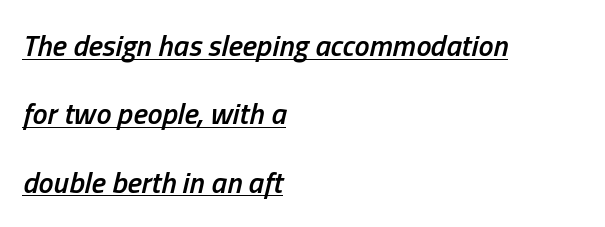
Q: Is the text bold? A: Semi-bold.
Q: Is the text italic (slanted)? A: Yes, it leans right by about 13 degrees.
Q: Is the text underlined? A: Yes.
Q: How is the paragraph aligned? A: Left-aligned.
Q: Is the spacing between letters normal or unusually wide? A: Normal.
Q: Is the spacing between lines tight, normal or loose? A: Loose.
Q: Width (condensed, normal, or wide)? A: Condensed.
Q: Stroke contrast? A: Low.
Q: x-height? A: Medium.
Q: Monospaced? A: No.
